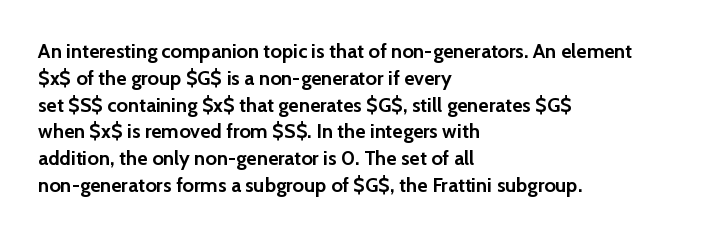
Q: Is the text bold? A: Yes.
Q: Is the text italic (slanted)? A: No, it is upright.
Q: Is the text underlined? A: No.
Q: How is the paragraph aligned? A: Left-aligned.
Q: Is the spacing between letters normal or unusually wide? A: Normal.
Q: Is the spacing between lines tight, normal or loose? A: Normal.
